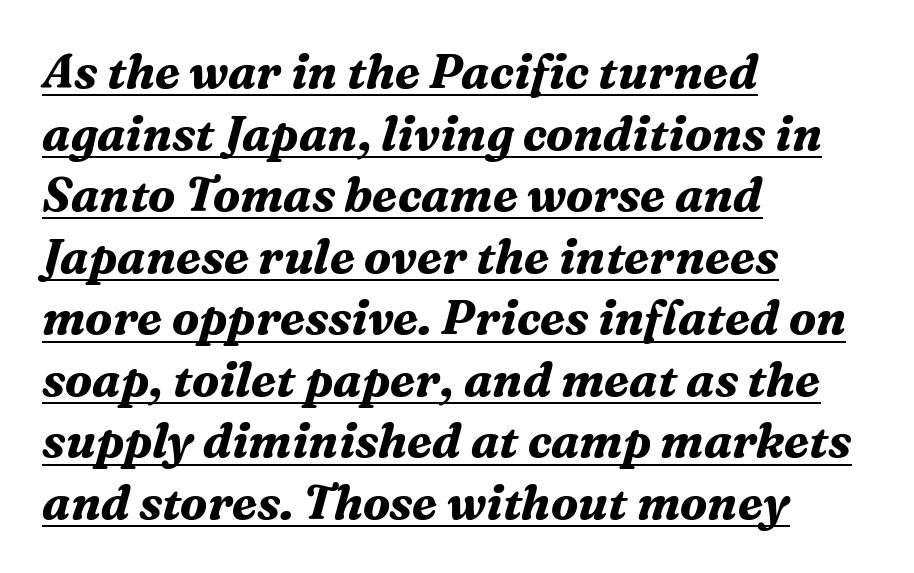
{"serif": "yes", "italic": "yes", "lean": "right", "slant_degrees": 16, "bold": "yes", "weight": "bold", "width": "normal", "stroke_contrast": "medium", "x_height": "medium", "monospaced": "no", "underline": "yes", "align": "left", "line_spacing": "normal", "line_spacing_ratio": 1.31, "letter_spacing": "normal", "letter_spacing_em": 0.0, "glyph_px": 47}
